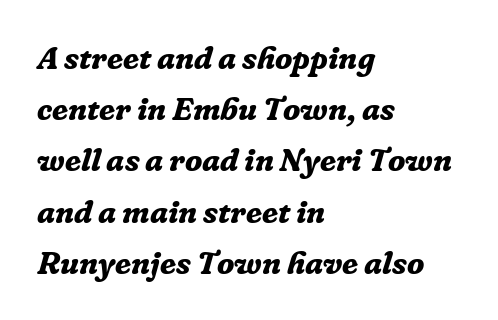
The passage shown is typed in a proportional face where columns would drift. Little horizontal feet cap the strokes, marking this as serif type. Horizontally, the lines are justified to the leading edge only. Emphasis-style slanted type is in use. The vertical gap from one line to the next is medium. Look at the tracking — it's just the regular setting, nothing added.
